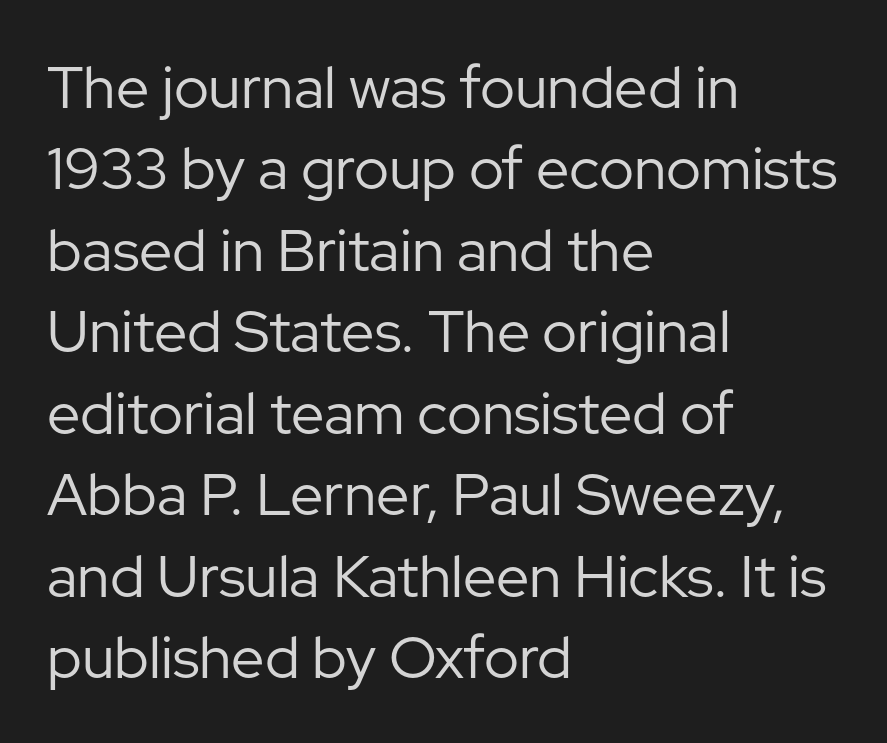
{"serif": "no", "italic": "no", "bold": "no", "weight": "regular", "width": "normal", "stroke_contrast": "low", "x_height": "medium", "monospaced": "no", "underline": "no", "align": "left", "line_spacing": "normal", "line_spacing_ratio": 1.38, "letter_spacing": "normal", "letter_spacing_em": 0.0, "glyph_px": 59}
